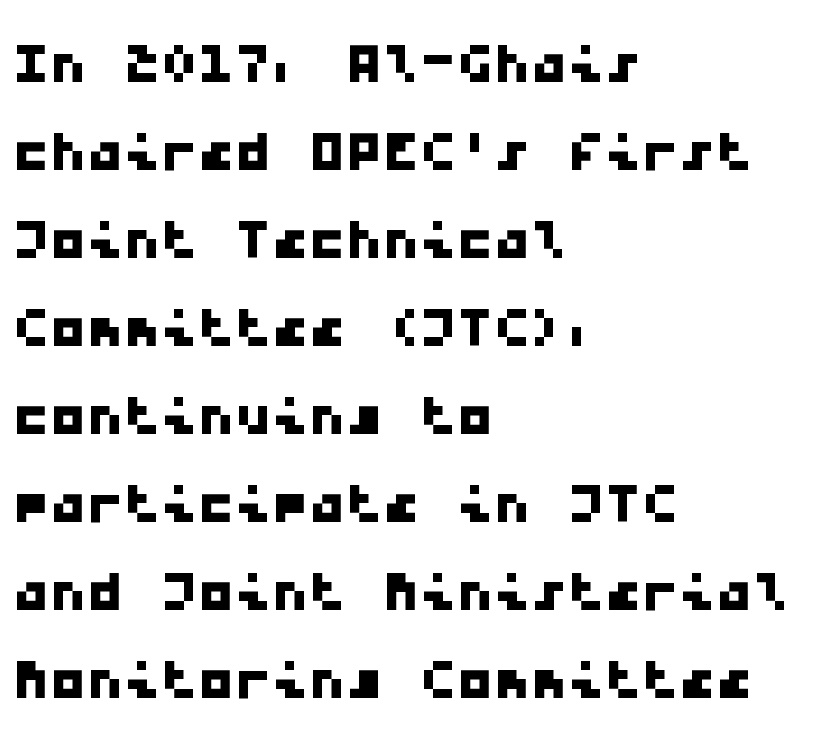
The image shows 74 px wide sans-serif type, monospaced; set left-aligned, line spacing 1.19x, normal letter spacing, not underlined; low stroke contrast and a medium x-height.
